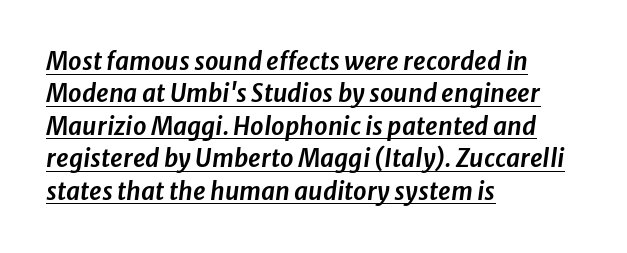
Q: Is the text italic (slanted)? A: Yes, it leans right by about 8 degrees.
Q: Is the text underlined? A: Yes.
Q: How is the paragraph aligned? A: Left-aligned.
Q: Is the spacing between letters normal or unusually wide? A: Normal.
Q: Is the spacing between lines tight, normal or loose? A: Normal.
